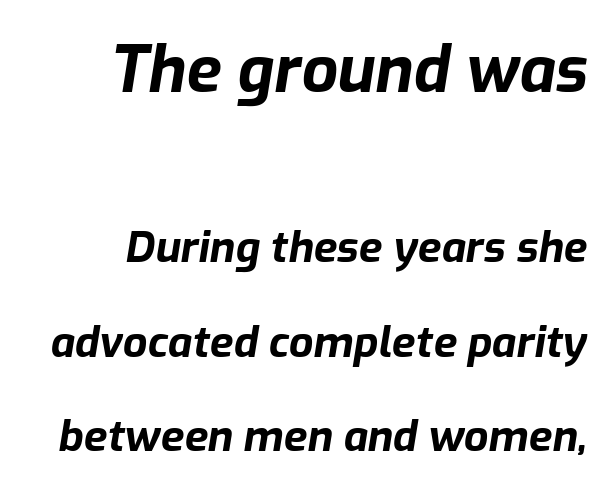
{"italic": "yes", "lean": "right", "slant_degrees": 9, "bold": "yes", "weight": "bold", "width": "normal", "stroke_contrast": "low", "x_height": "medium", "monospaced": "no", "underline": "no", "line_spacing": "loose", "line_spacing_ratio": 2.19, "letter_spacing": "normal", "letter_spacing_em": 0.0, "larger_block": "first", "size_ratio": 1.49, "glyph_px": 64}
